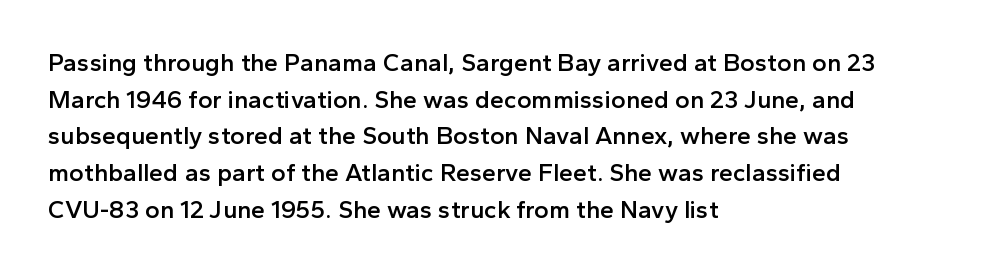
The image shows 25 px text type, upright; set left-aligned, normal line spacing (1.47x), normal letter spacing, not underlined.
